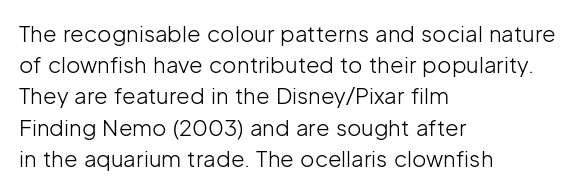
Every row of glyphs begins at an identical x-position on the left. The typesetting does not lean heavy: it is not bold. One glance says typical: line gaps are just what's usual. Underlining? Definitely not there.
